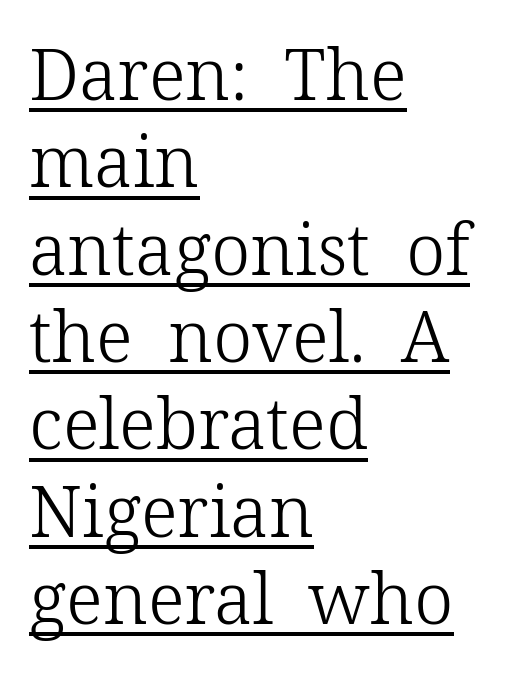
{"serif": "yes", "italic": "no", "bold": "no", "weight": "light", "width": "normal", "stroke_contrast": "low", "x_height": "medium", "monospaced": "no", "underline": "yes", "align": "left", "line_spacing_ratio": 1.23, "letter_spacing": "normal", "letter_spacing_em": 0.0, "glyph_px": 71}
